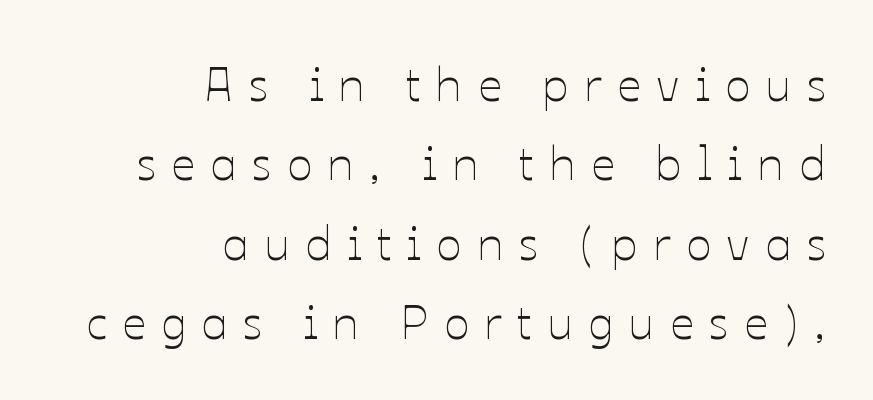
Is this a fixed-width face? No — the glyphs have proportional, varying widths. Observe the wide spacing: letters keep a clear distance from each other. Students, observe: this is what conventionally led text looks like. The setting favours the right margin, as signatures and pull-quotes sometimes do.
